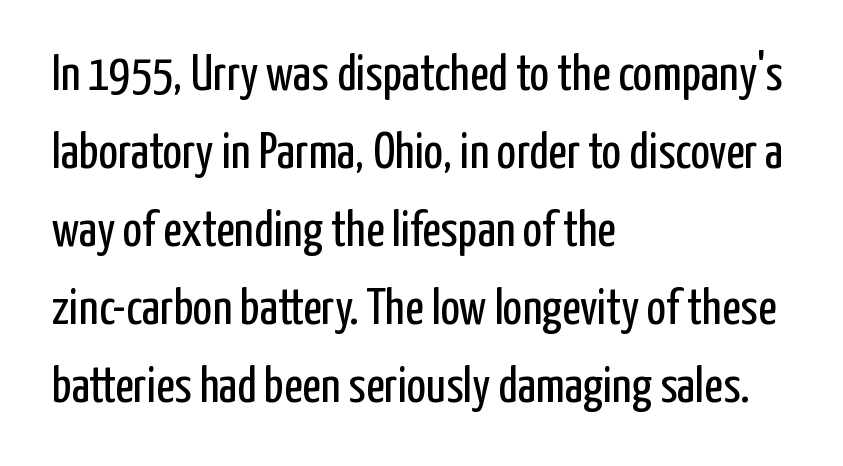
Bare-footed words on every line. Posture: upright roman. A typesetter would call this zero additional tracking. Horizontally, the lines are justified to the leading edge only. The passage shown is not bold in any degree. Serif or sans? Sans — the stroke terminals are bare.
